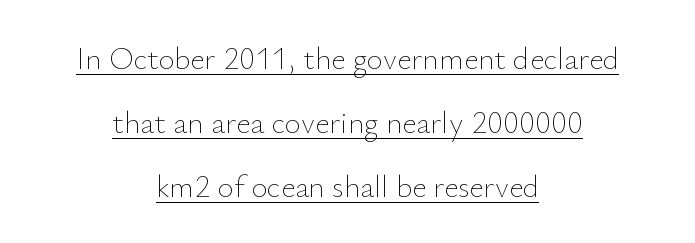
Q: Is the text bold? A: No.
Q: Is the text italic (slanted)? A: No, it is upright.
Q: Is the text underlined? A: Yes.
Q: How is the paragraph aligned? A: Centered.
Q: Is the spacing between letters normal or unusually wide? A: Normal.
Q: Is the spacing between lines tight, normal or loose? A: Loose.
Q: Width (condensed, normal, or wide)? A: Normal.
Q: Stroke contrast? A: Low.
Q: x-height? A: Small.
Q: Monospaced? A: No.
